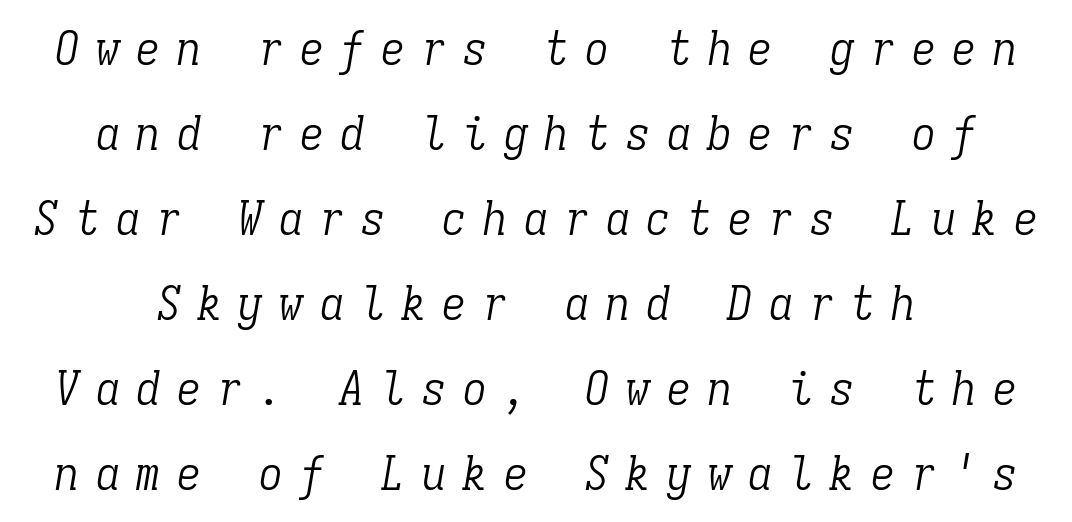
Q: Is the text bold? A: No.
Q: Is the text italic (slanted)? A: Yes, it leans right by about 9 degrees.
Q: Is the typeface a serif or a sans-serif typeface? A: Serif.
Q: Is the text underlined? A: No.
Q: Is the spacing between letters normal or unusually wide? A: Unusually wide.
Q: Width (condensed, normal, or wide)? A: Condensed.
Q: Stroke contrast? A: Low.
Q: x-height? A: Medium.
Q: Monospaced? A: Yes.
